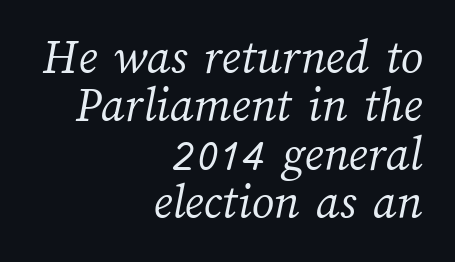
{"bold": "no", "weight": "light", "width": "normal", "stroke_contrast": "medium", "x_height": "medium", "monospaced": "no", "underline": "no", "align": "right", "line_spacing": "tight", "line_spacing_ratio": 0.97, "letter_spacing": "normal", "letter_spacing_em": 0.0, "glyph_px": 50}
